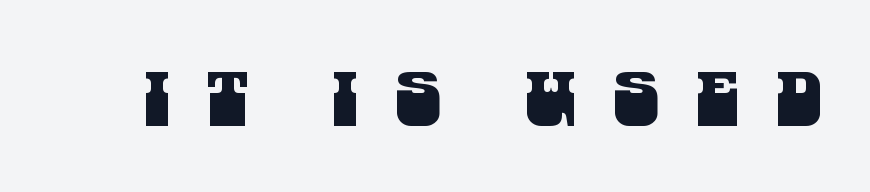
Q: Is the typeface a serif or a sans-serif typeface? A: Sans-serif.
Q: Is the text underlined? A: No.
Q: Is the spacing between letters normal or unusually wide? A: Unusually wide.
Q: Width (condensed, normal, or wide)? A: Condensed.
Q: Stroke contrast? A: Medium.
Q: x-height? A: Large.
Q: Monospaced? A: No.
